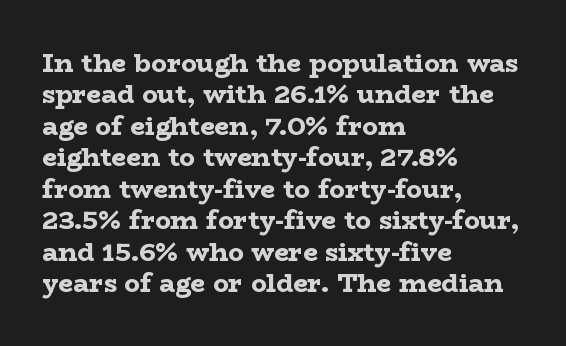
Posture: straight, roman, zero tilt. A student would call this left alignment; a typographer would say flush left, rag right. Rule under the text: the space is simply empty. Between one letter and the next there's only the usual sliver of space. Plenty of ink on the page — the face is bold.
